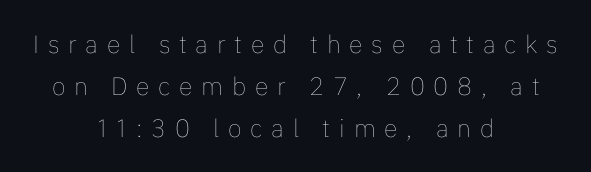
{"italic": "no", "bold": "no", "underline": "no", "align": "center", "line_spacing": "normal", "line_spacing_ratio": 1.69, "letter_spacing": "wide", "letter_spacing_em": 0.35, "glyph_px": 25}
